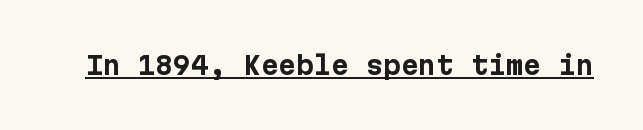
{"italic": "no", "bold": "yes", "underline": "yes", "letter_spacing": "normal", "letter_spacing_em": 0.0, "glyph_px": 25}
